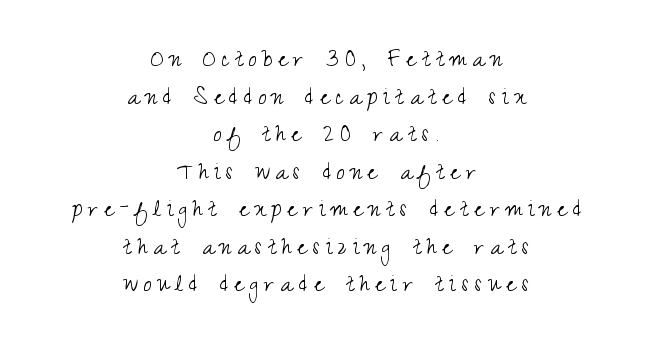
Tracking here is generous; glyphs stand well apart from one another. Do the characters align in a grid? No, the font is proportional. In terms of letterform style, serifs are entirely absent. The passage is arranged like a title page — every line centered. If you measured baseline to baseline, you'd find a middling distance. Is the type heavy? It reads as light-to-regular instead.
